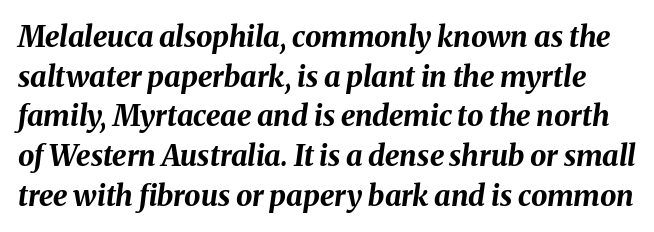
{"italic": "yes", "lean": "right", "slant_degrees": 8, "bold": "yes", "weight": "bold", "width": "normal", "stroke_contrast": "medium", "x_height": "medium", "monospaced": "no", "underline": "no", "line_spacing": "normal", "line_spacing_ratio": 1.37, "letter_spacing": "normal", "letter_spacing_em": 0.0, "glyph_px": 29}
